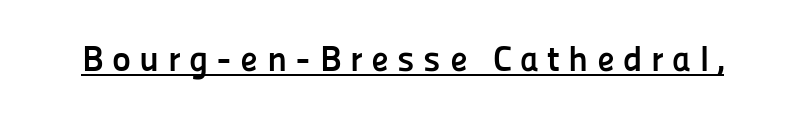
Q: Is the text bold? A: Yes.
Q: Is the text italic (slanted)? A: No, it is upright.
Q: Is the typeface a serif or a sans-serif typeface? A: Sans-serif.
Q: Is the text underlined? A: Yes.
Q: Is the spacing between letters normal or unusually wide? A: Unusually wide.
Q: Width (condensed, normal, or wide)? A: Normal.
Q: Stroke contrast? A: Low.
Q: x-height? A: Medium.
Q: Monospaced? A: No.
